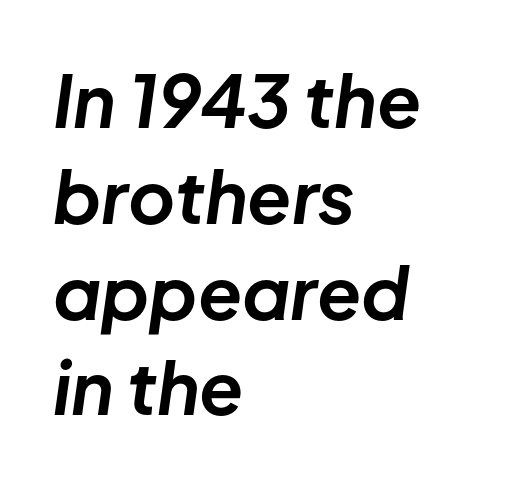
Q: Is the text bold? A: Yes.
Q: Is the text italic (slanted)? A: Yes, it leans right by about 8 degrees.
Q: Is the text underlined? A: No.
Q: How is the paragraph aligned? A: Left-aligned.
Q: Is the spacing between letters normal or unusually wide? A: Normal.
Q: Is the spacing between lines tight, normal or loose? A: Normal.
Q: Width (condensed, normal, or wide)? A: Normal.
Q: Stroke contrast? A: Low.
Q: x-height? A: Medium.
Q: Monospaced? A: No.
